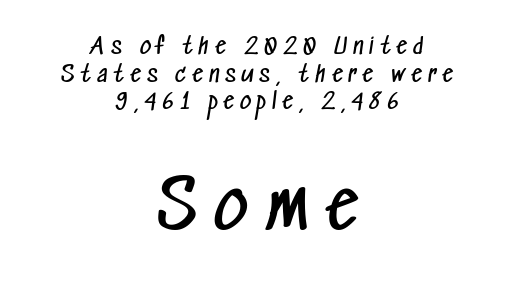
{"serif": "no", "bold": "no", "weight": "regular", "width": "condensed", "stroke_contrast": "low", "x_height": "medium", "monospaced": "no", "underline": "no", "align": "center", "line_spacing": "normal", "line_spacing_ratio": 1.26, "letter_spacing": "wide", "letter_spacing_em": 0.27, "larger_block": "second", "size_ratio": 3.0, "glyph_px": 66}
